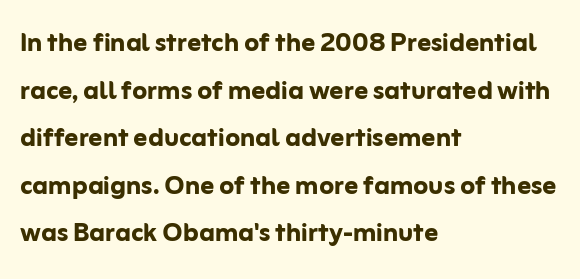
The image shows 34 px semibold sans-serif type, upright; set left-aligned, normal line spacing (1.4x), normal letter spacing, not underlined; low stroke contrast and a medium x-height.
